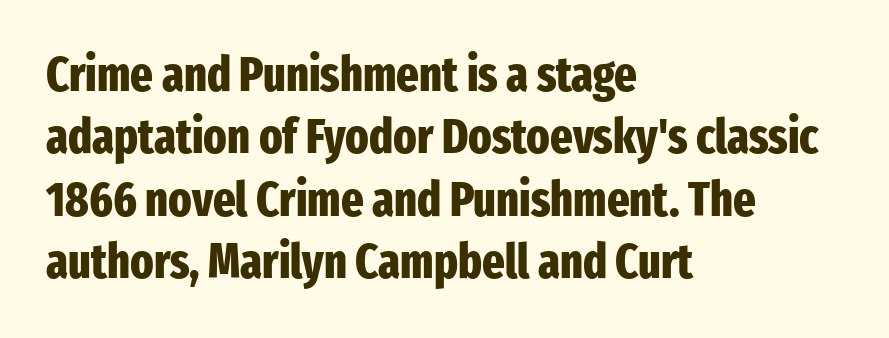
{"serif": "no", "italic": "no", "bold": "yes", "weight": "heavy", "width": "condensed", "stroke_contrast": "low", "x_height": "medium", "monospaced": "no", "underline": "no", "align": "left", "line_spacing": "normal", "line_spacing_ratio": 1.3, "letter_spacing": "normal", "letter_spacing_em": 0.0, "glyph_px": 48}
